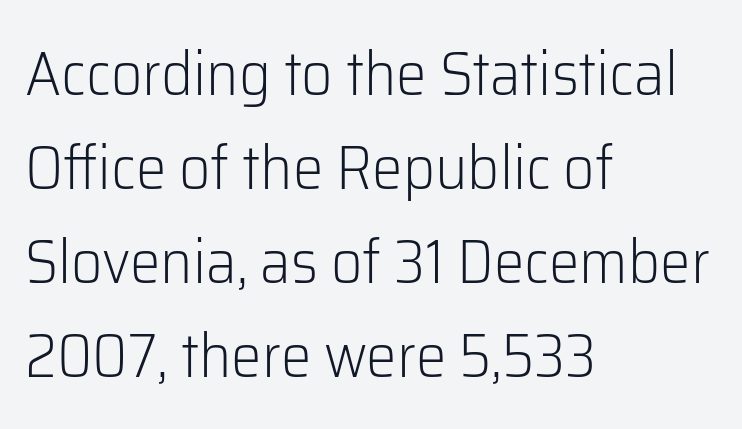
{"serif": "no", "italic": "no", "bold": "no", "weight": "light", "width": "normal", "stroke_contrast": "low", "x_height": "medium", "monospaced": "no", "underline": "no", "align": "left", "line_spacing": "normal", "line_spacing_ratio": 1.54, "letter_spacing": "normal", "letter_spacing_em": 0.0, "glyph_px": 61}
